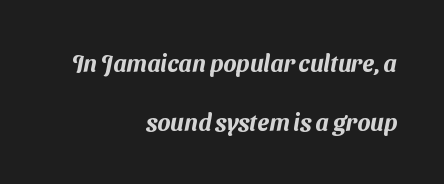
Quick note: underline off. Line ends are locked; line starts wander. You could call the tracking neutral — neither tight nor loose. Leading: increased.
